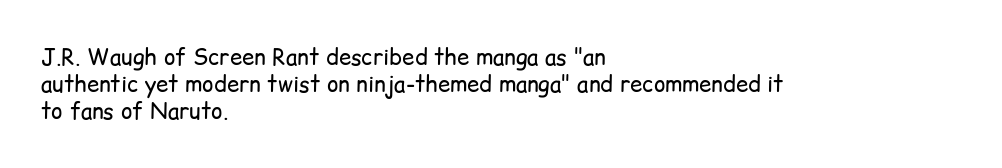
The image shows 22 px text type, upright; set left-aligned, line spacing 1.22x, normal letter spacing, not underlined.
